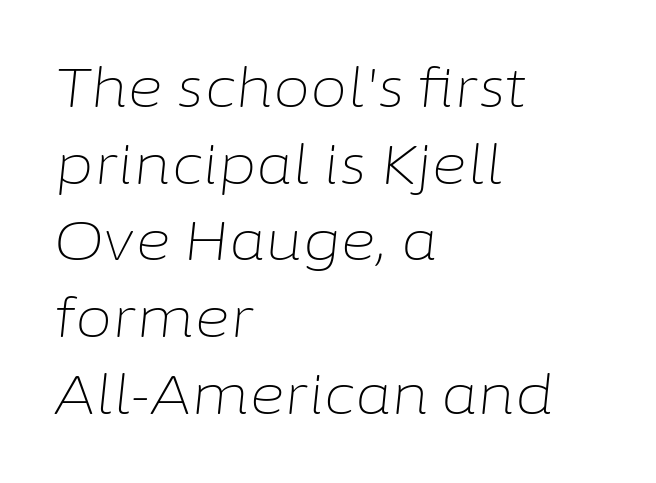
You could not count columns in this text — the font is proportionally spaced. The rendering uses a moderate line-height, typical for paragraphs. Compared with typical body copy, the letter spacing here is the same. The letters are slanted; this is an italic face. Each line starts at the same left margin while the right side varies. Letters rest on an invisible, unmarked baseline.
